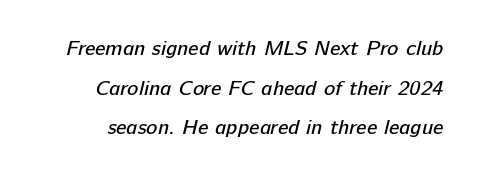
The image shows 21 px text type; set line spacing 1.89x, normal letter spacing, not underlined.
